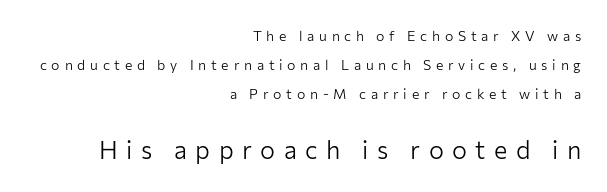
{"italic": "no", "bold": "no", "underline": "no", "align": "right", "line_spacing": "loose", "line_spacing_ratio": 2.08, "letter_spacing": "wide", "letter_spacing_em": 0.34, "larger_block": "second", "size_ratio": 1.79, "glyph_px": 25}
